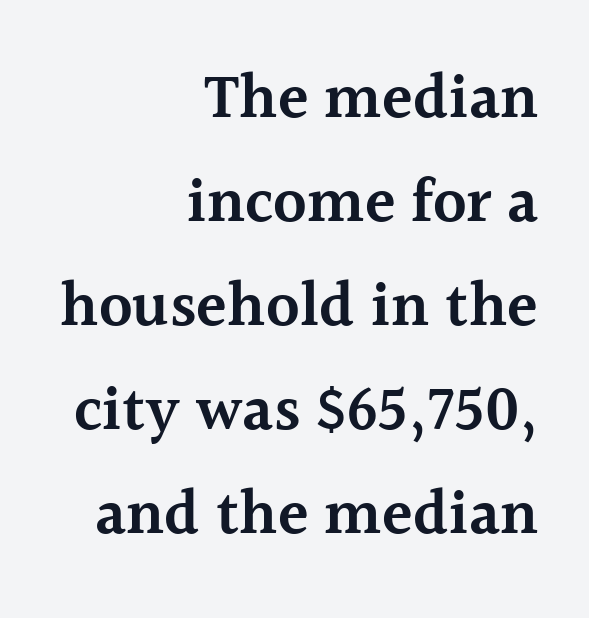
Compared with a flush-left layout, this one pins lines to the opposite, right side. Varying glyph widths throughout — classic text-font behaviour. Compared with an ordinary text face, these strokes are moderately heavier — a semibold. The face used here is seriffed, in the tradition of book romans.
